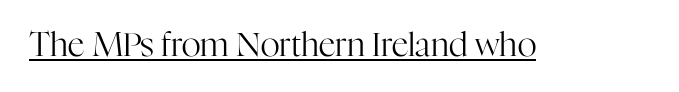
A typesetter would call this proportional, since set widths differ per character. Standard letterfit; no display-style spreading of the glyphs. Check the space under the baseline: a stroke is drawn there. Does the type have serifs? Yes, each stem ends in a small foot. Stroke mass is kept to a normal reading level or below.
